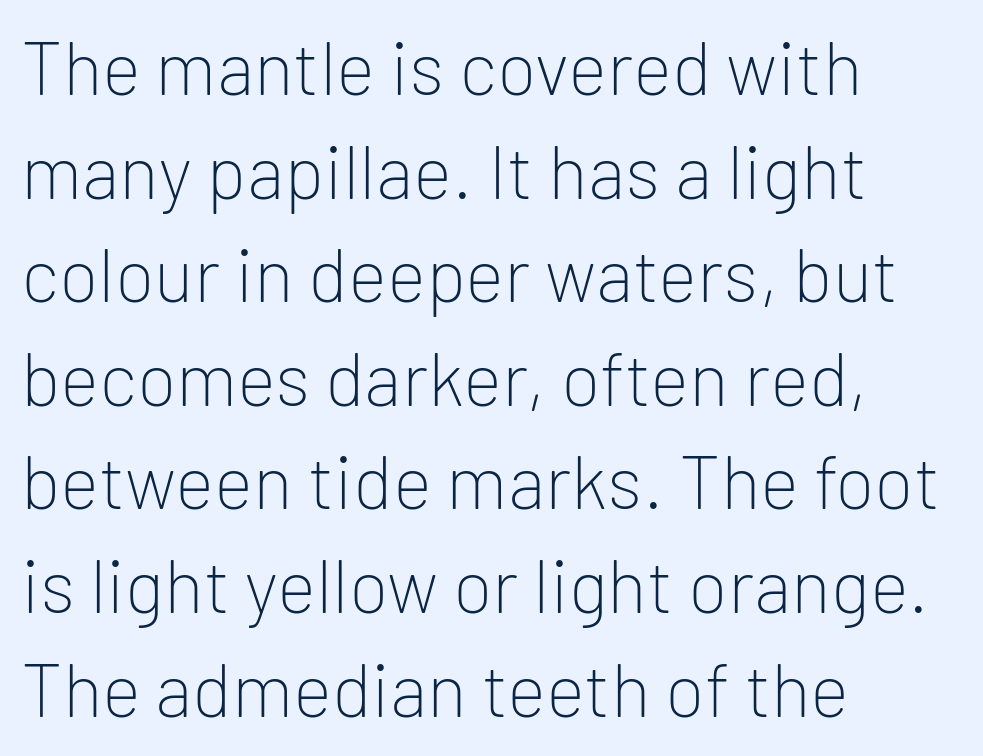
Q: Is the text bold? A: No.
Q: Is the text italic (slanted)? A: No, it is upright.
Q: Is the typeface a serif or a sans-serif typeface? A: Sans-serif.
Q: Is the text underlined? A: No.
Q: How is the paragraph aligned? A: Left-aligned.
Q: Is the spacing between letters normal or unusually wide? A: Normal.
Q: Is the spacing between lines tight, normal or loose? A: Normal.
Q: Width (condensed, normal, or wide)? A: Normal.
Q: Stroke contrast? A: Low.
Q: x-height? A: Medium.
Q: Monospaced? A: No.
